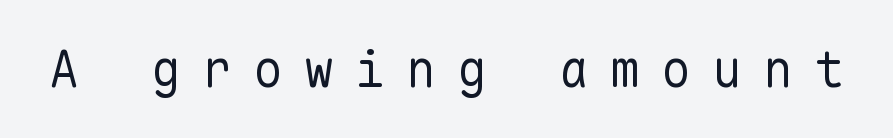
The image shows 50 px regular-weight sans-serif type, upright, monospaced; set unusually wide letter spacing (+0.42 em), not underlined; low stroke contrast and a medium x-height.
